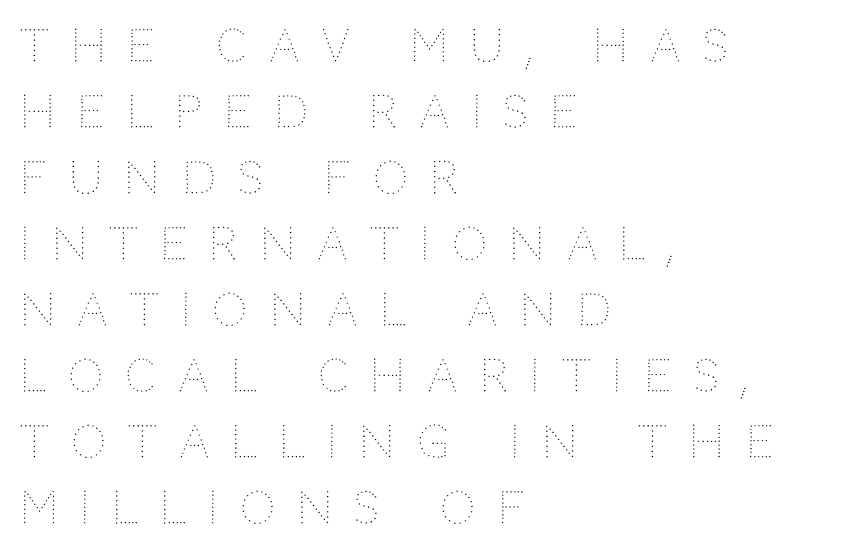
How are the letters spaced? Widely, with obvious added tracking. Summary of vertical rhythm: regular, with standard interline spacing. The typography opts for an upright posture over an oblique one. Each letter keeps its own natural width here, so spacing adapts to shape. Has an underline been added? It has not. Weight: not bold — regular or lighter.
